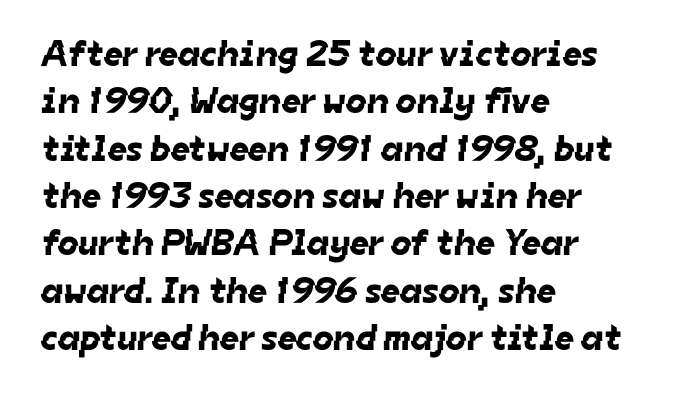
Q: Is the typeface a serif or a sans-serif typeface? A: Sans-serif.
Q: Is the text underlined? A: No.
Q: How is the paragraph aligned? A: Left-aligned.
Q: Is the spacing between letters normal or unusually wide? A: Normal.
Q: Is the spacing between lines tight, normal or loose? A: Normal.
Q: Width (condensed, normal, or wide)? A: Normal.
Q: Stroke contrast? A: Low.
Q: x-height? A: Medium.
Q: Monospaced? A: No.
